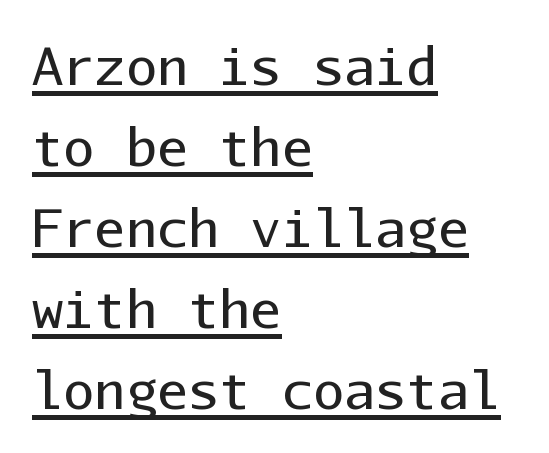
The image shows 52 px regular-weight sans-serif type, upright, monospaced; set left-aligned, normal line spacing (1.56x), normal letter spacing, underlined; low stroke contrast and a medium x-height.
